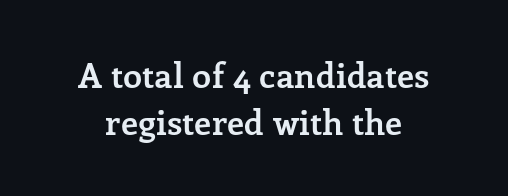
The string is rendered with underlining switched off. These words are printed bold, with thick strokes throughout. Is this a fixed-width face? No — the glyphs have proportional, varying widths. Students, observe: this is what conventionally led text looks like. Students, note that the glyphs here touch the page at normal intervals.
